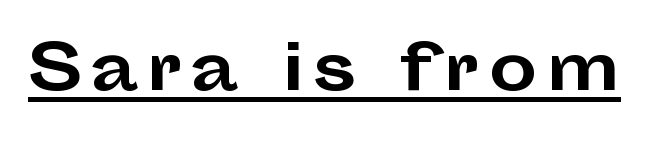
On the weight axis this lands at bold, roughly 700. Looks like regular typesetting: each glyph gets only the width it needs. What decoration does the sample have? An underline. Font category for this specimen: sans-serif. Do the letters lean? They stand straight.
